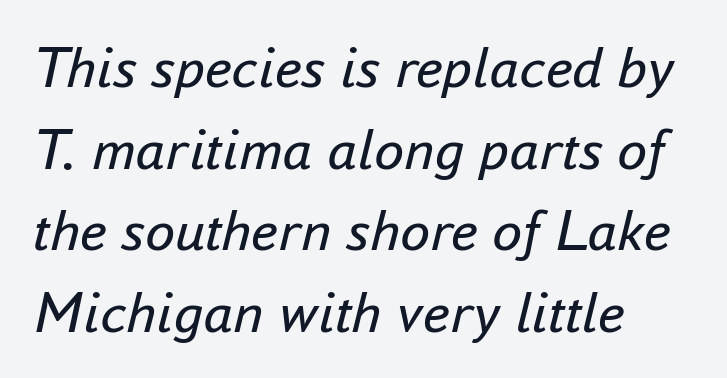
Q: Is the text bold? A: No.
Q: Is the text italic (slanted)? A: Yes, it leans right by about 16 degrees.
Q: Is the text underlined? A: No.
Q: How is the paragraph aligned? A: Left-aligned.
Q: Is the spacing between letters normal or unusually wide? A: Normal.
Q: Is the spacing between lines tight, normal or loose? A: Normal.
Q: Width (condensed, normal, or wide)? A: Normal.
Q: Stroke contrast? A: Low.
Q: x-height? A: Small.
Q: Monospaced? A: No.
